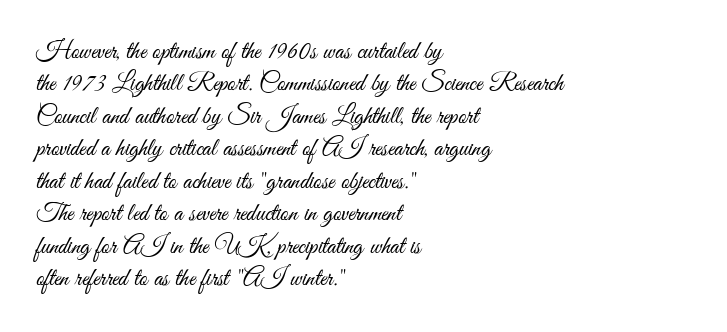
{"bold": "no", "underline": "no", "align": "left", "line_spacing": "normal", "line_spacing_ratio": 1.3, "letter_spacing": "normal", "letter_spacing_em": 0.0, "glyph_px": 25}
